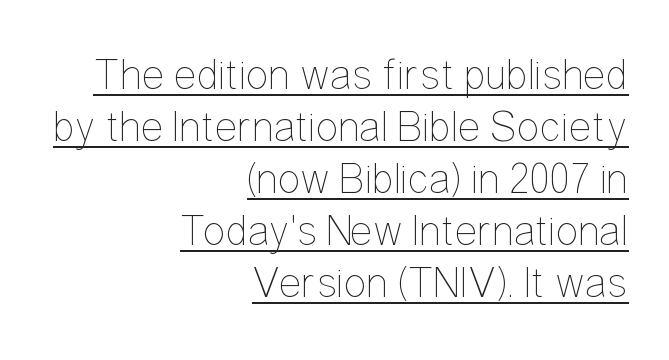
{"italic": "no", "bold": "no", "weight": "thin", "width": "condensed", "stroke_contrast": "low", "x_height": "medium", "monospaced": "no", "underline": "yes", "align": "right", "line_spacing_ratio": 1.21, "letter_spacing": "normal", "letter_spacing_em": 0.0, "glyph_px": 43}
